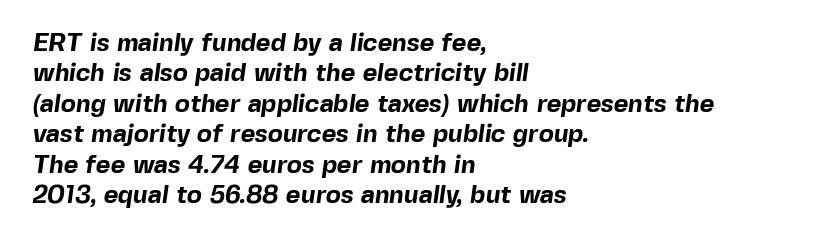
The image shows 25 px bold type; set left-aligned, line spacing 1.22x, normal letter spacing, not underlined.
